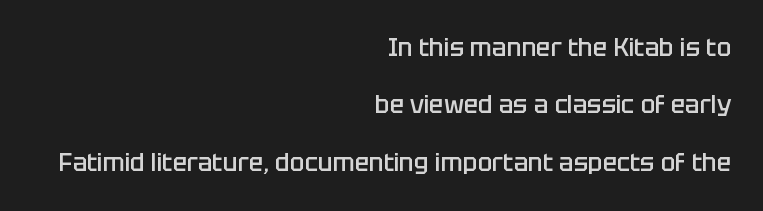
The image shows 24 px text type, upright; set right-aligned, loose line spacing (2.39x), normal letter spacing, not underlined.
